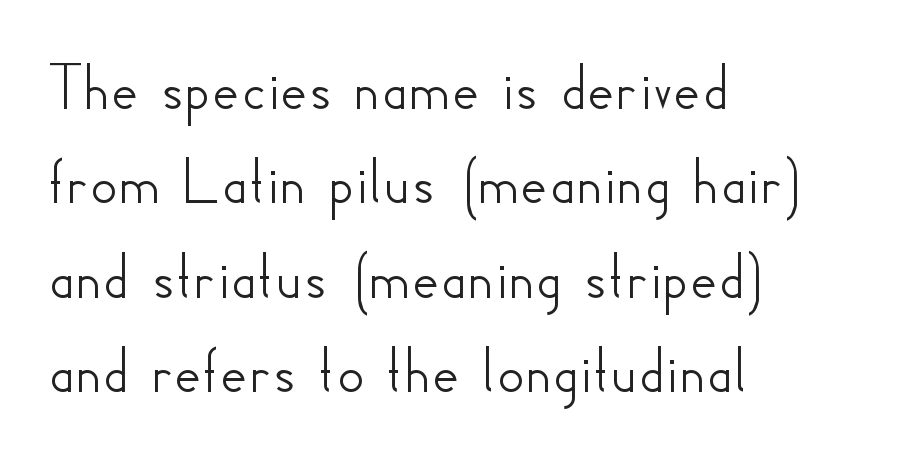
Rows of type keep a routine distance in the vertical direction. Tracking value appears to be zero — textbook default spacing. Proportional: the letters do not fall into vertical columns. The text was rendered using a sans face with plain stroke endings. Has an underline been added? It has not. The letters stand upright; this is a roman face.
